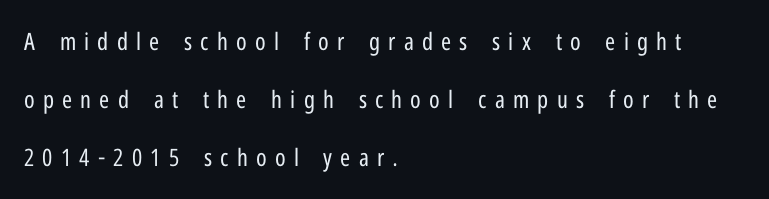
{"italic": "no", "bold": "no", "underline": "no", "align": "left", "line_spacing": "loose", "line_spacing_ratio": 2.42, "letter_spacing": "wide", "letter_spacing_em": 0.34, "glyph_px": 24}
